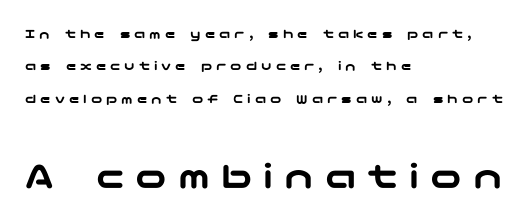
{"serif": "no", "italic": "no", "width": "wide", "stroke_contrast": "low", "x_height": "medium", "underline": "no", "align": "left", "line_spacing": "loose", "line_spacing_ratio": 2.32, "letter_spacing": "wide", "letter_spacing_em": 0.29, "larger_block": "second", "size_ratio": 2.79, "glyph_px": 39}
